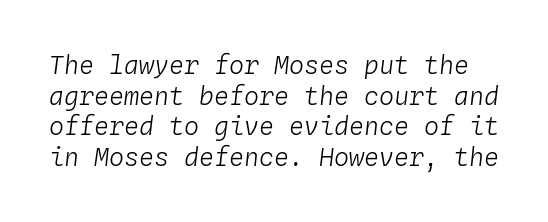
{"italic": "yes", "lean": "right", "slant_degrees": 4, "bold": "no", "underline": "no", "line_spacing_ratio": 1.23, "letter_spacing": "normal", "letter_spacing_em": 0.0, "glyph_px": 25}
